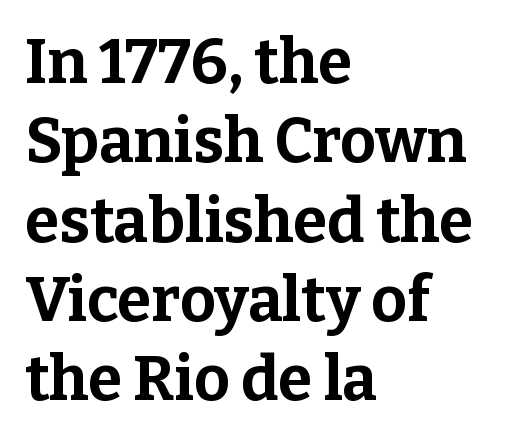
What stands out about the letter spacing? Nothing — it is the standard amount. Ascenders rise straight up at ninety degrees. Compared with an ordinary text face, these strokes are far heavier — a full bold. Yep, those are serifs on the letters. Character widths vary here, with narrow letters taking less room than wide ones.
